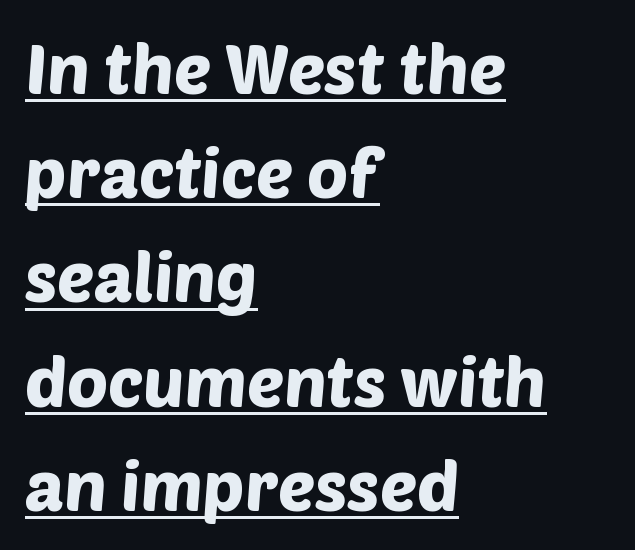
The image shows 69 px sans-serif type; set left-aligned, normal line spacing (1.51x), normal letter spacing, underlined; low stroke contrast and a large x-height.
